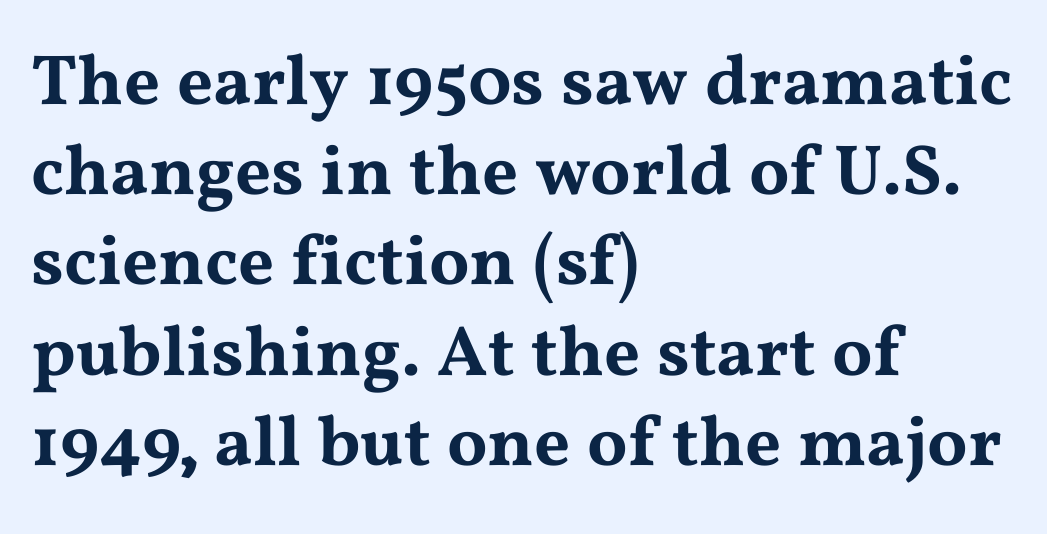
This rendering employs a face with finishing strokes, i.e., a serif. The letters advance in unequal steps, a hallmark of proportional type. The font's upright variant was chosen for this text. A bare baseline throughout the passage. The passage is arranged the way most books set body copy — flush left.
